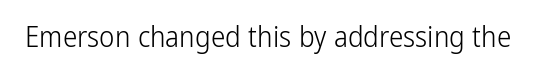
The image shows 29 px light, condensed sans-serif type, upright; set normal letter spacing, not underlined; low stroke contrast and a medium x-height.
